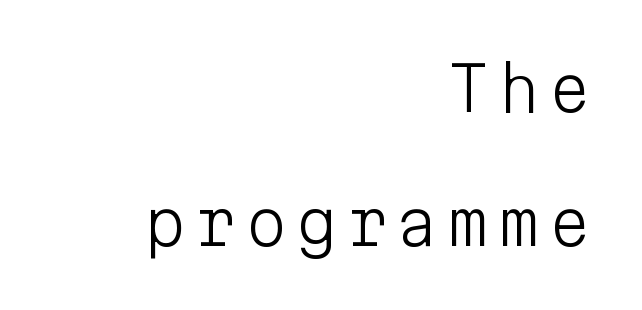
{"serif": "no", "italic": "no", "bold": "no", "weight": "light", "width": "normal", "stroke_contrast": "low", "x_height": "medium", "monospaced": "yes", "underline": "no", "align": "right", "line_spacing": "loose", "line_spacing_ratio": 2.19, "glyph_px": 61}
